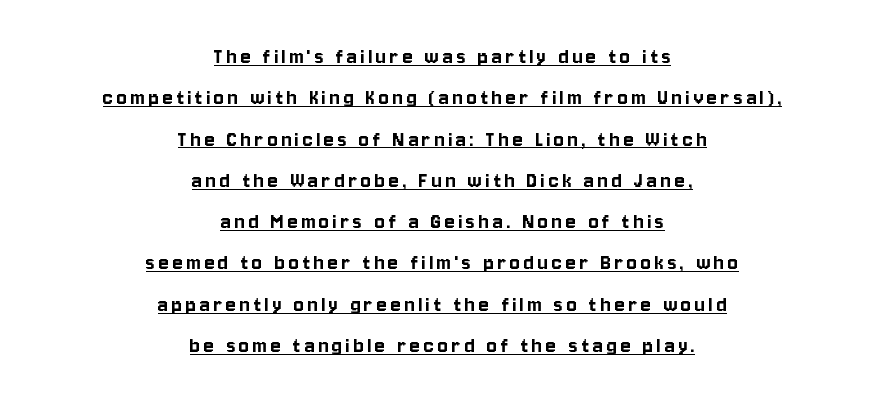
{"italic": "no", "underline": "yes", "align": "center", "line_spacing_ratio": 1.72, "glyph_px": 24}
